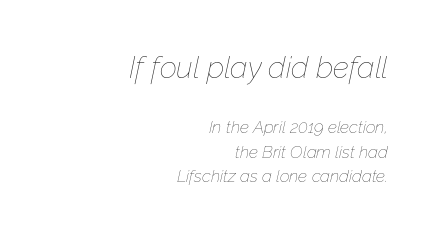
Caption: upper text group enlarged, lower text group reduced. Is the type heavy? It reads as light-to-regular instead. Letters rest on an invisible, unmarked baseline. Leading matches the norm, producing a regular column.
